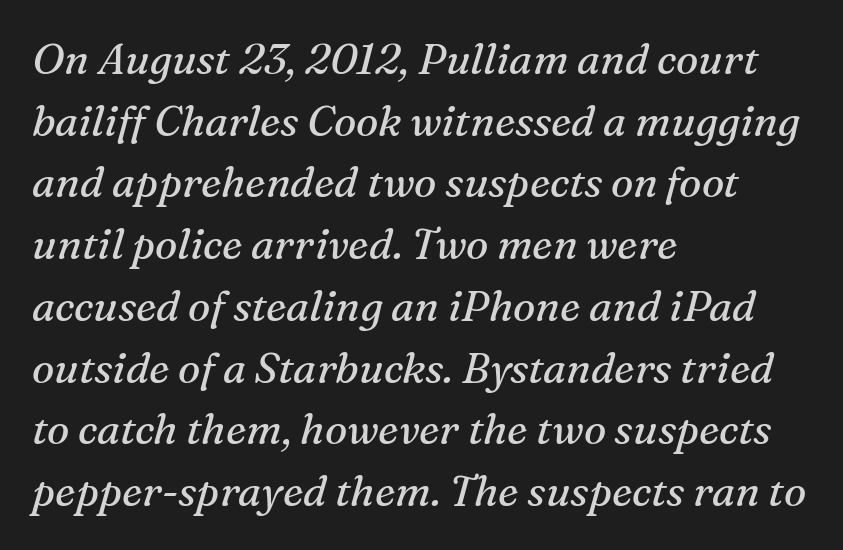
The image shows 42 px regular-weight serif type, italic (leaning right); set left-aligned, normal line spacing (1.47x), normal letter spacing, not underlined; medium stroke contrast and a medium x-height.
